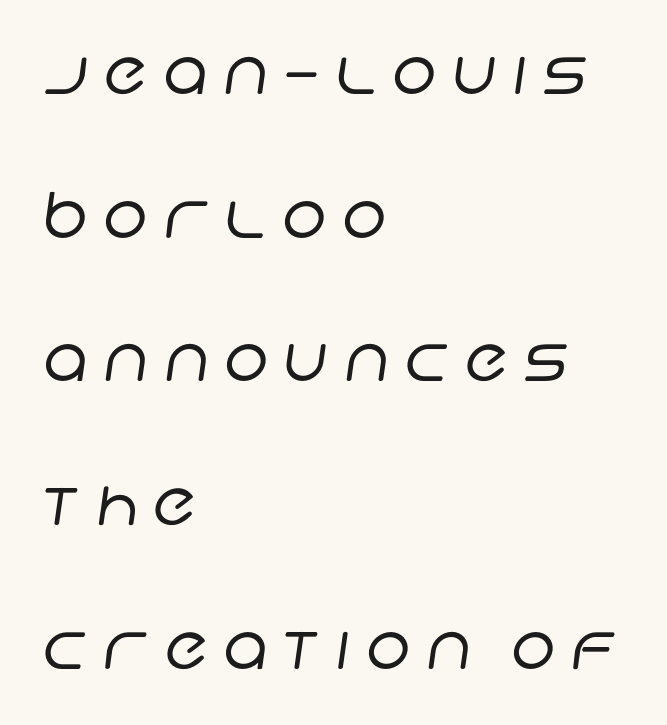
The image shows 63 px regular-weight sans-serif type; set left-aligned, loose line spacing (2.28x), unusually wide letter spacing (+0.25 em), not underlined; low stroke contrast and a large x-height.
